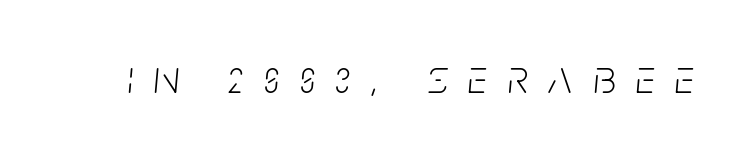
Q: Is the text bold? A: No.
Q: Is the text italic (slanted)? A: Yes, it leans right by about 5 degrees.
Q: Is the text underlined? A: No.
Q: Is the spacing between letters normal or unusually wide? A: Unusually wide.
Q: Width (condensed, normal, or wide)? A: Condensed.
Q: Stroke contrast? A: Low.
Q: x-height? A: Large.
Q: Monospaced? A: No.
